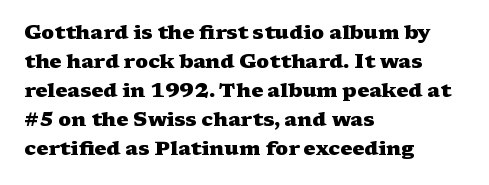
{"italic": "no", "bold": "yes", "underline": "no", "align": "left", "line_spacing": "normal", "line_spacing_ratio": 1.45, "letter_spacing": "normal", "letter_spacing_em": 0.0, "glyph_px": 20}
